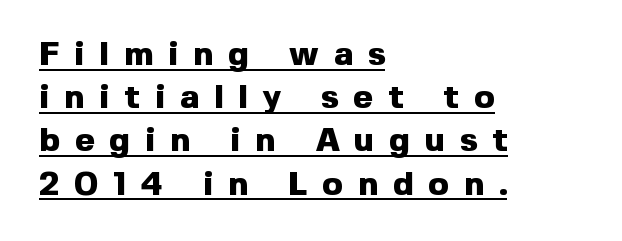
Summary of weight: heavy, a full bold. The letters are spread apart with noticeably loose tracking. A student would call this left alignment; a typographer would say flush left, rag right. One glance says typical: line gaps are just what's usual. Quick note: not italic, upright.
